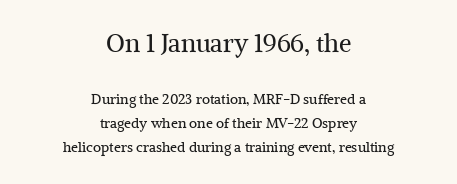
The image shows 25 px text type, upright; set centered, line spacing 1.72x, normal letter spacing, not underlined; the first (top) block is 1.79x larger.
